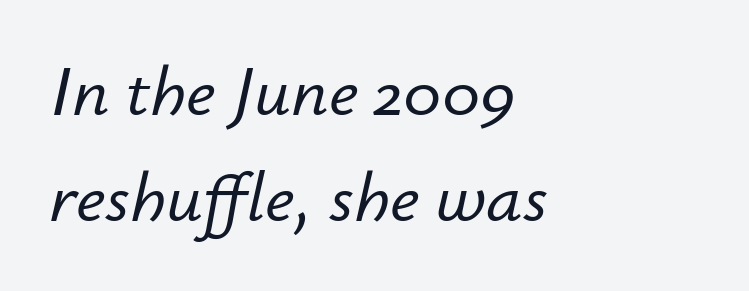
Q: Is the text italic (slanted)? A: Yes, it leans right by about 12 degrees.
Q: Is the text underlined? A: No.
Q: How is the paragraph aligned? A: Left-aligned.
Q: Is the spacing between letters normal or unusually wide? A: Normal.
Q: Is the spacing between lines tight, normal or loose? A: Normal.
Q: Width (condensed, normal, or wide)? A: Normal.
Q: Stroke contrast? A: Low.
Q: x-height? A: Small.
Q: Monospaced? A: No.
